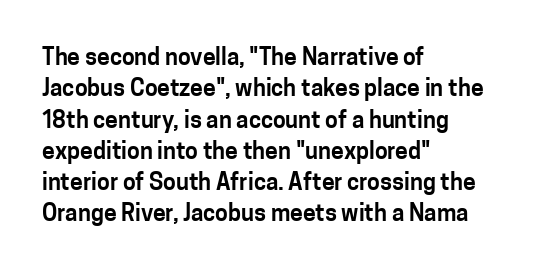
Q: Is the text italic (slanted)? A: No, it is upright.
Q: Is the text underlined? A: No.
Q: How is the paragraph aligned? A: Left-aligned.
Q: Is the spacing between letters normal or unusually wide? A: Normal.
Q: Is the spacing between lines tight, normal or loose? A: Normal.
